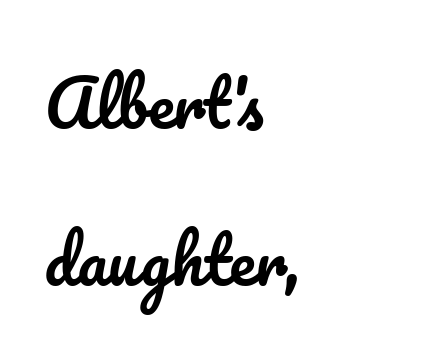
The image shows 65 px text type; set left-aligned, loose line spacing (2.42x), normal letter spacing, not underlined; low stroke contrast and a small x-height.
